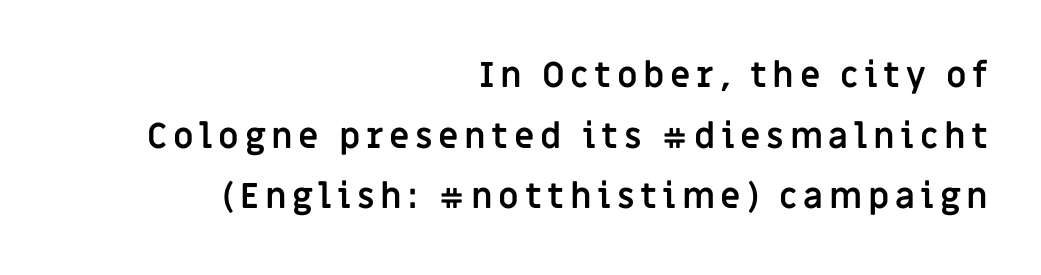
The rendering shows plain stroke endings on the letterforms — a sans-serif design. Does the weight exceed regular? Yes, all the way to bold. The gap between lines stays unmarked. Italic? Not at all — the glyphs are vertical.
